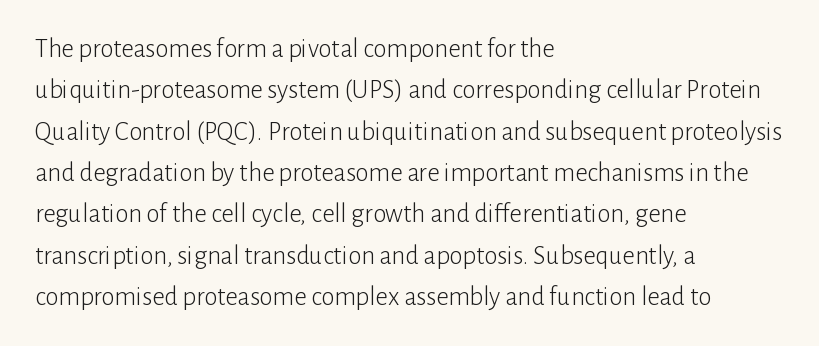
{"italic": "no", "bold": "no", "underline": "no", "align": "left", "line_spacing": "normal", "line_spacing_ratio": 1.53, "letter_spacing": "normal", "letter_spacing_em": 0.0, "glyph_px": 27}
